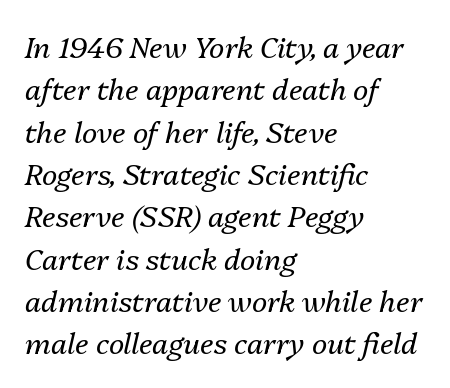
{"italic": "yes", "lean": "right", "slant_degrees": 13, "bold": "no", "weight": "regular", "width": "normal", "stroke_contrast": "medium", "x_height": "medium", "monospaced": "no", "underline": "no", "align": "left", "line_spacing": "normal", "line_spacing_ratio": 1.46, "letter_spacing": "normal", "letter_spacing_em": 0.0, "glyph_px": 29}
